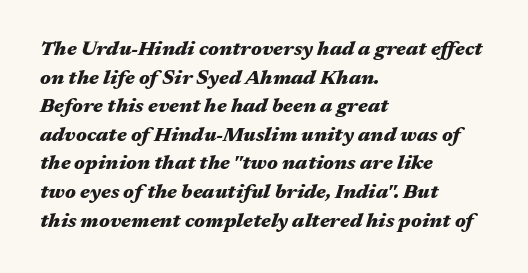
{"italic": "yes", "lean": "right", "slant_degrees": 17, "bold": "yes", "underline": "no", "align": "left", "line_spacing": "normal", "line_spacing_ratio": 1.43, "letter_spacing": "normal", "letter_spacing_em": 0.0, "glyph_px": 20}
